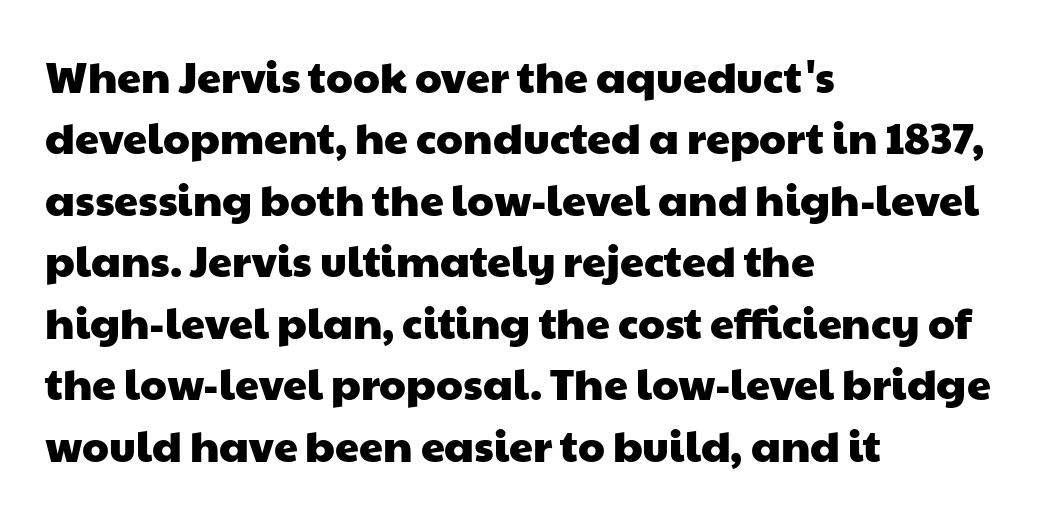
The image shows 43 px wide sans-serif type; set left-aligned, normal line spacing (1.43x), normal letter spacing, not underlined; low stroke contrast and a medium x-height.
